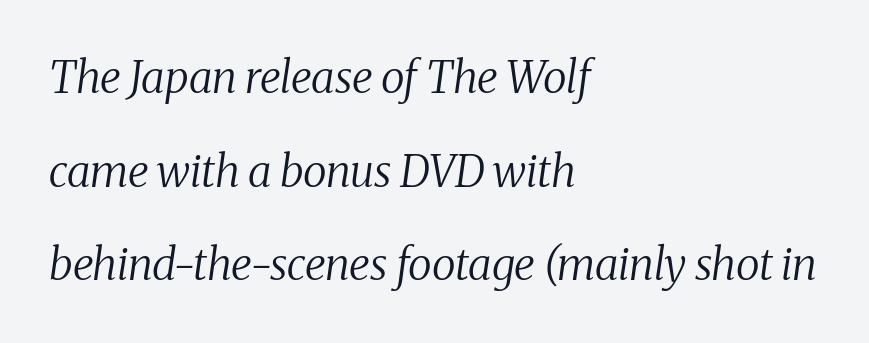
{"serif": "yes", "italic": "yes", "lean": "right", "slant_degrees": 8, "bold": "no", "weight": "regular", "width": "normal", "stroke_contrast": "medium", "x_height": "medium", "monospaced": "no", "underline": "no", "align": "left", "line_spacing": "loose", "line_spacing_ratio": 2.13, "letter_spacing": "normal", "letter_spacing_em": 0.0, "glyph_px": 44}
